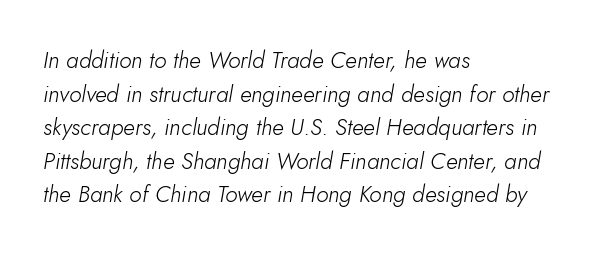
The image shows 23 px text type, italic (leaning right); set left-aligned, normal line spacing (1.46x), normal letter spacing, not underlined.
